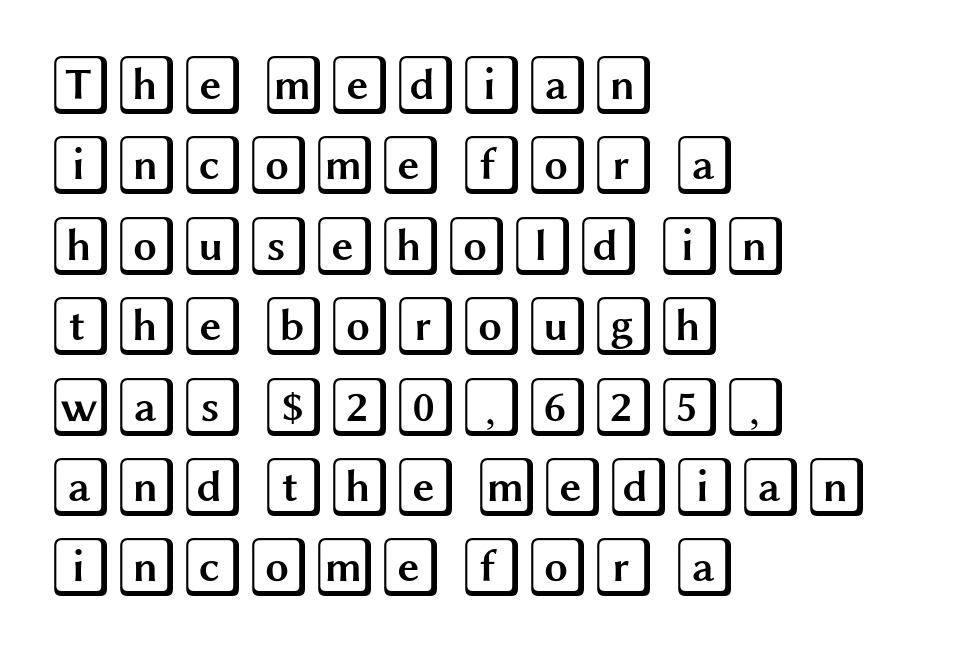
{"italic": "no", "width": "wide", "x_height": "large", "underline": "no", "align": "left", "line_spacing": "normal", "line_spacing_ratio": 1.34, "letter_spacing": "normal", "letter_spacing_em": 0.0, "glyph_px": 60}
